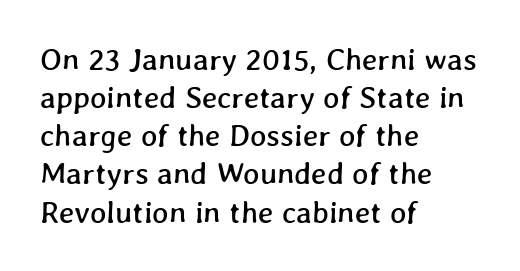
The image shows 31 px text type; set left-aligned, line spacing 1.23x, normal letter spacing, not underlined; low stroke contrast and a medium x-height.
